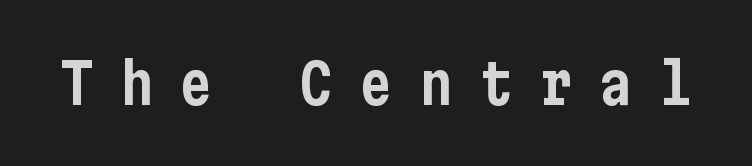
Q: Is the text italic (slanted)? A: No, it is upright.
Q: Is the typeface a serif or a sans-serif typeface? A: Sans-serif.
Q: Is the text underlined? A: No.
Q: Is the spacing between letters normal or unusually wide? A: Unusually wide.
Q: Width (condensed, normal, or wide)? A: Condensed.
Q: Stroke contrast? A: Low.
Q: x-height? A: Medium.
